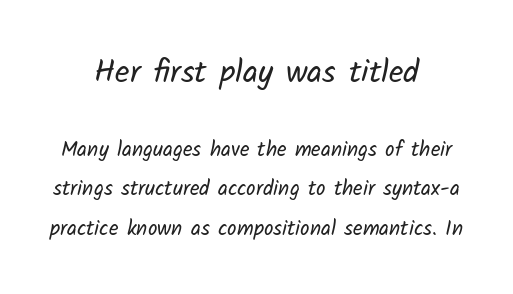
Q: Is the text bold? A: No.
Q: Is the typeface a serif or a sans-serif typeface? A: Sans-serif.
Q: Is the text underlined? A: No.
Q: How is the paragraph aligned? A: Centered.
Q: Is the spacing between letters normal or unusually wide? A: Normal.
Q: Which block of text is set in a larger size, the first (top) or the second (bottom)? A: The first (top) one.
Q: Width (condensed, normal, or wide)? A: Normal.
Q: Stroke contrast? A: Low.
Q: x-height? A: Medium.
Q: Monospaced? A: No.
